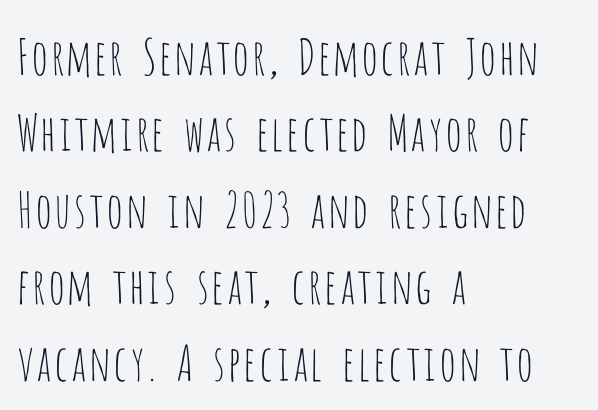
Q: Is the text bold? A: No.
Q: Is the text italic (slanted)? A: No, it is upright.
Q: Is the typeface a serif or a sans-serif typeface? A: Sans-serif.
Q: Is the text underlined? A: No.
Q: How is the paragraph aligned? A: Left-aligned.
Q: Is the spacing between letters normal or unusually wide? A: Normal.
Q: Is the spacing between lines tight, normal or loose? A: Normal.
Q: Width (condensed, normal, or wide)? A: Condensed.
Q: Stroke contrast? A: Low.
Q: x-height? A: Large.
Q: Monospaced? A: No.
